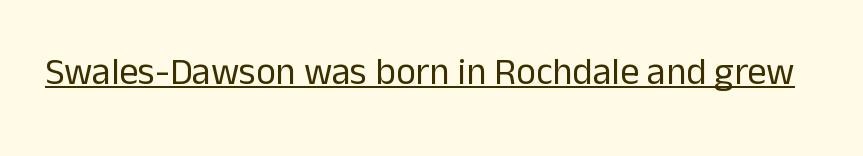
Check the space under the baseline: a stroke is drawn there. The face used here is proportionally spaced, like ordinary book or web type. The specimen reads as upright at a glance. The font is comparable to plain body text, perhaps lighter. The passage shown has conventional tracking throughout. Look at the bottom of the vertical strokes: they stop flat, with no serifs.
